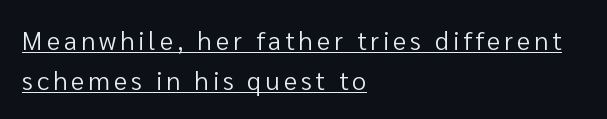
Q: Is the text bold? A: No.
Q: Is the text italic (slanted)? A: No, it is upright.
Q: Is the text underlined? A: Yes.
Q: How is the paragraph aligned? A: Left-aligned.
Q: Is the spacing between lines tight, normal or loose? A: Normal.
